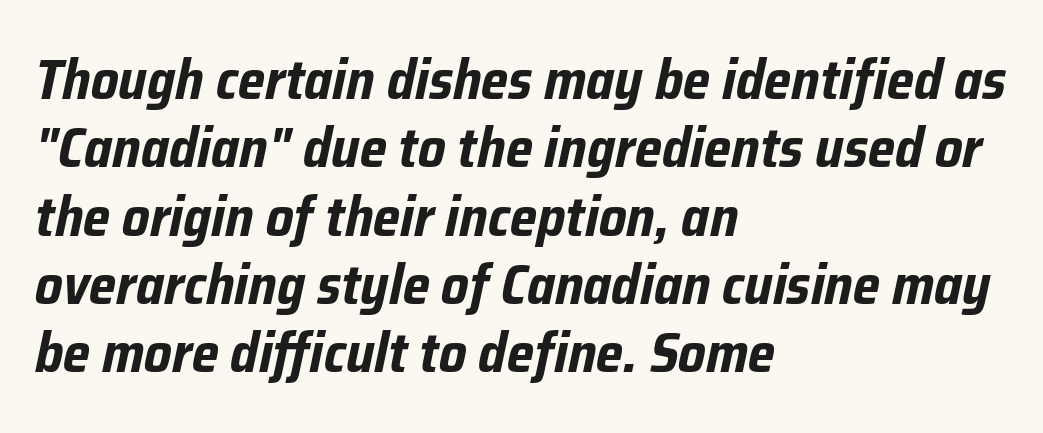
Is the letter spacing exaggerated? No — it looks like the ordinary default. Is this a fixed-width face? No — the glyphs have proportional, varying widths. Any mark beneath the type? The region is blank. Emphasis by weight is at full strength: bold.
